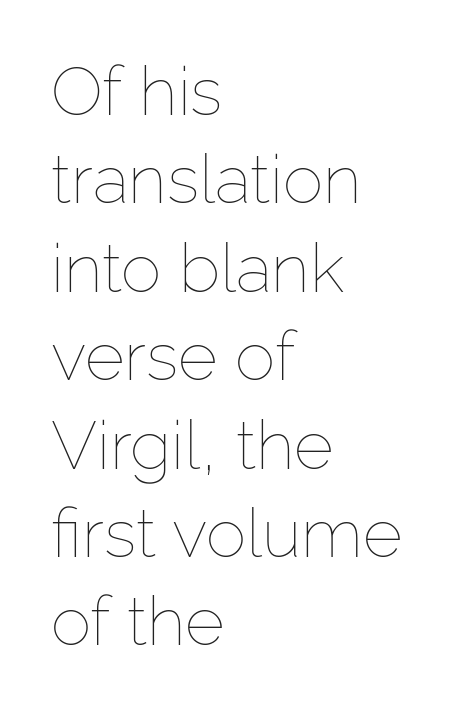
The image shows 68 px thin type, upright; set left-aligned, normal line spacing (1.3x), normal letter spacing, not underlined; low stroke contrast and a medium x-height.
